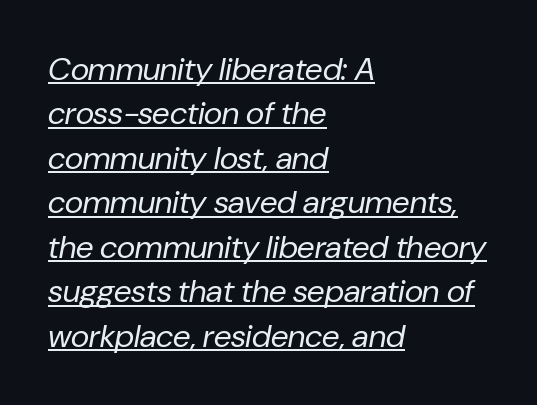
The axis of the letterforms is tilted away from vertical. Note the varied advance widths — an 'i' is clearly narrower than an 'm'. Does extra space separate the letters? No, they use regular spacing. The cut favours lightness, reaching ordinary text weight at its darkest. In designer terms, the underline attribute is active on this setting. The rag falls on the right side of this text block.
